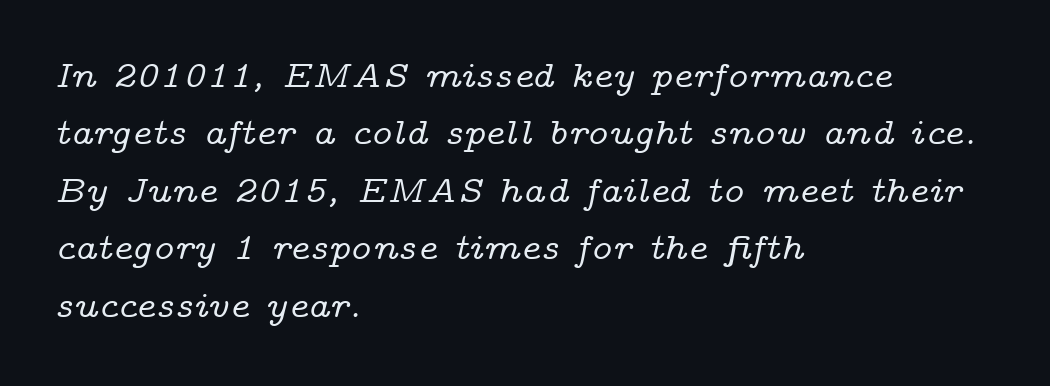
Q: Is the text italic (slanted)? A: Yes, it leans right by about 14 degrees.
Q: Is the typeface a serif or a sans-serif typeface? A: Serif.
Q: Is the text underlined? A: No.
Q: How is the paragraph aligned? A: Left-aligned.
Q: Is the spacing between letters normal or unusually wide? A: Normal.
Q: Is the spacing between lines tight, normal or loose? A: Normal.
Q: Width (condensed, normal, or wide)? A: Wide.
Q: Stroke contrast? A: Low.
Q: x-height? A: Medium.
Q: Monospaced? A: No.
